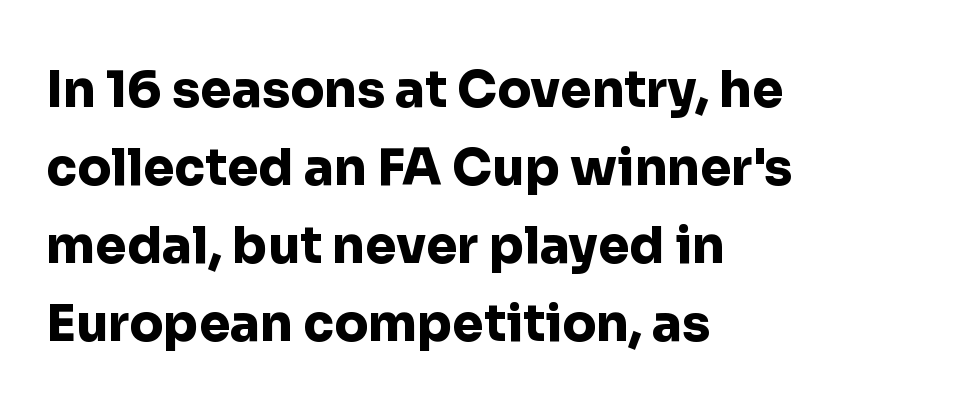
Q: Is the text bold? A: Yes.
Q: Is the text italic (slanted)? A: No, it is upright.
Q: Is the typeface a serif or a sans-serif typeface? A: Sans-serif.
Q: Is the text underlined? A: No.
Q: How is the paragraph aligned? A: Left-aligned.
Q: Is the spacing between letters normal or unusually wide? A: Normal.
Q: Is the spacing between lines tight, normal or loose? A: Normal.
Q: Width (condensed, normal, or wide)? A: Normal.
Q: Stroke contrast? A: Low.
Q: x-height? A: Medium.
Q: Monospaced? A: No.
